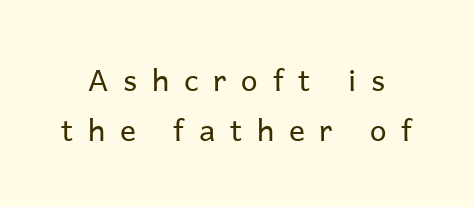
The image shows 30 px regular-weight sans-serif type, upright; set normal line spacing (1.66x), unusually wide letter spacing (+0.49 em), not underlined; low stroke contrast and a medium x-height.
